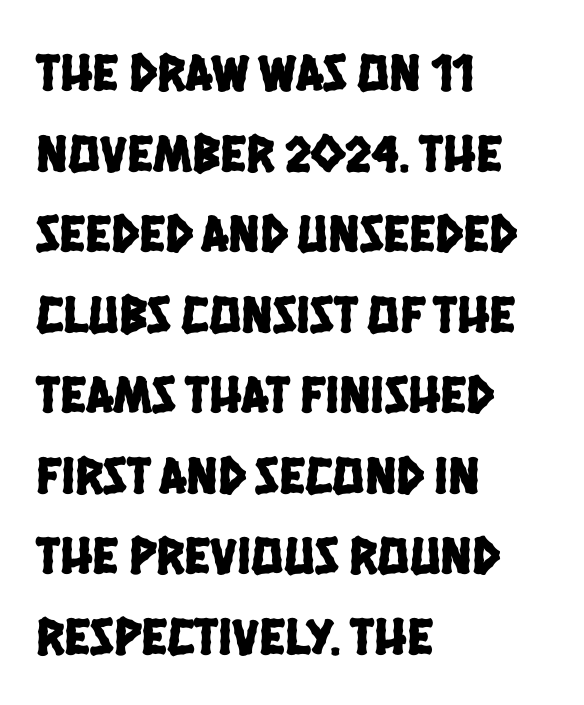
The image shows 53 px condensed sans-serif type; set left-aligned, normal line spacing (1.52x), normal letter spacing, not underlined; low stroke contrast and a large x-height.
